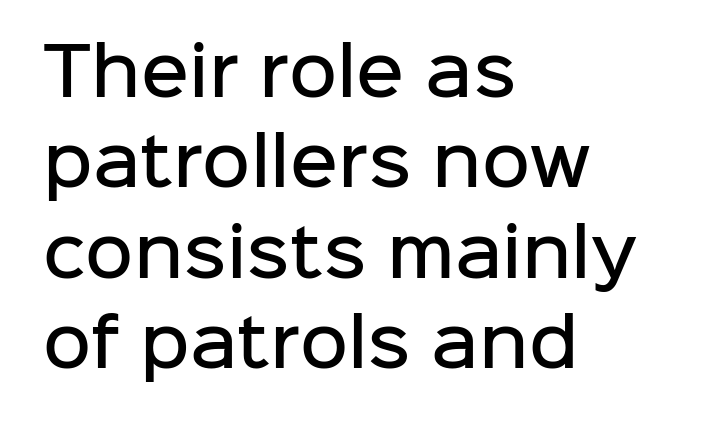
Is this a sans? Yes — the strokes have no serifs. How would I describe the line gaps? Plain and ordinary. Each letter keeps its own natural width here, so spacing adapts to shape. Compared with a centered layout, this one pins lines to the left instead.
